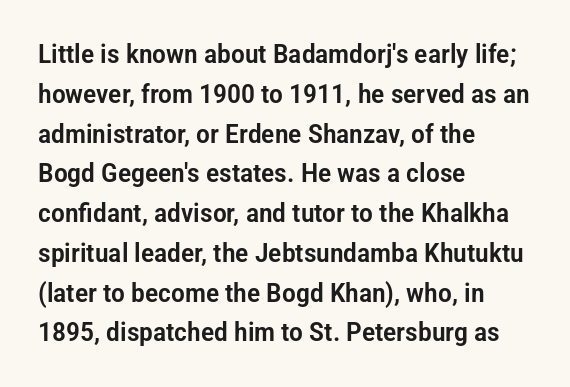
Q: Is the text italic (slanted)? A: No, it is upright.
Q: Is the text underlined? A: No.
Q: How is the paragraph aligned? A: Left-aligned.
Q: Is the spacing between letters normal or unusually wide? A: Normal.
Q: Is the spacing between lines tight, normal or loose? A: Normal.
